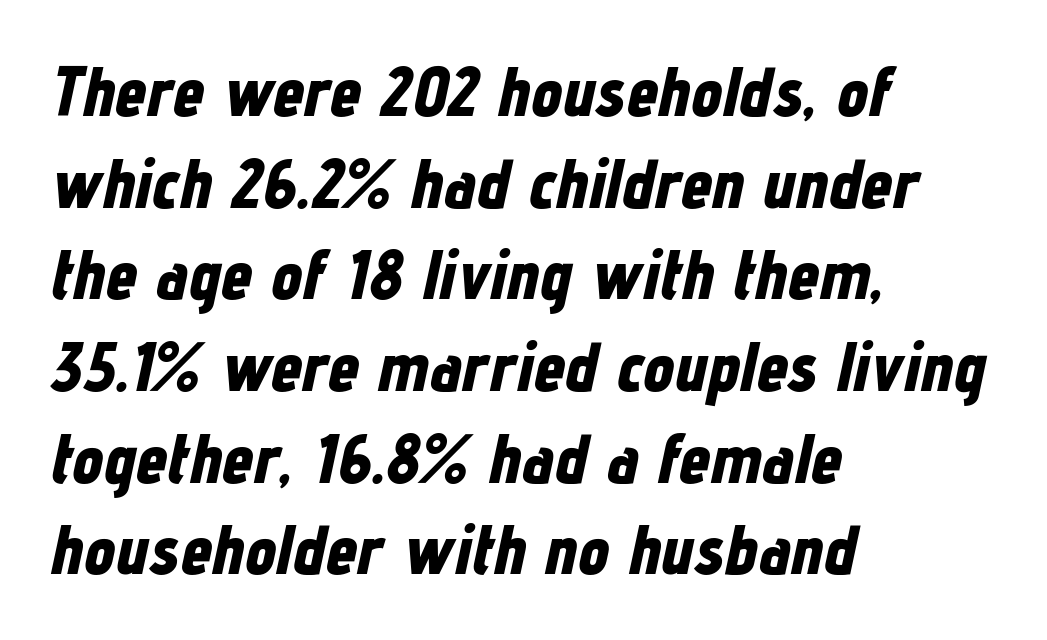
{"italic": "yes", "lean": "right", "slant_degrees": 12, "bold": "yes", "weight": "bold", "width": "condensed", "stroke_contrast": "low", "x_height": "medium", "monospaced": "no", "underline": "no", "align": "left", "line_spacing": "normal", "line_spacing_ratio": 1.31, "letter_spacing": "normal", "letter_spacing_em": 0.0, "glyph_px": 70}
